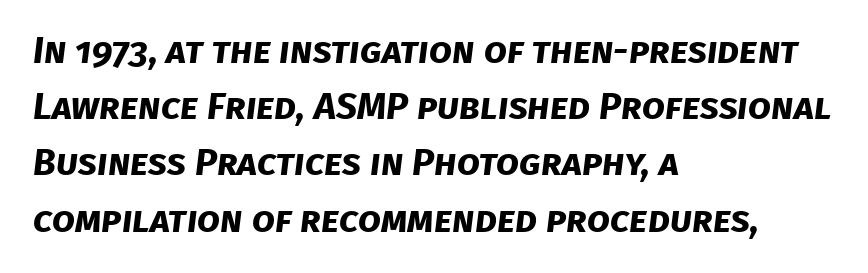
Q: Is the text bold? A: Yes.
Q: Is the typeface a serif or a sans-serif typeface? A: Sans-serif.
Q: Is the text underlined? A: No.
Q: How is the paragraph aligned? A: Left-aligned.
Q: Is the spacing between letters normal or unusually wide? A: Normal.
Q: Is the spacing between lines tight, normal or loose? A: Normal.
Q: Width (condensed, normal, or wide)? A: Normal.
Q: Stroke contrast? A: Low.
Q: x-height? A: Large.
Q: Monospaced? A: No.
